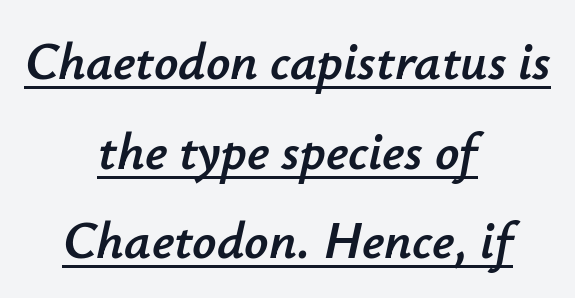
A typographer would call this underscored text. The designer left line spacing at the default. Casual observation: everything's sitting right in the middle. These lines were composed using italics.
